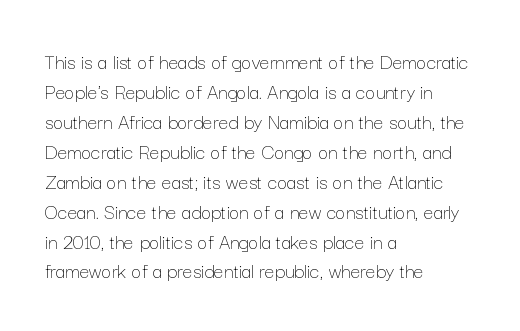
Reading down the column, the eye jumps a familiar distance to each next line. Left-aligned paragraph, ragged on the right. Check under the words: just untouched page. Nope, not italic — everything's standing straight.
